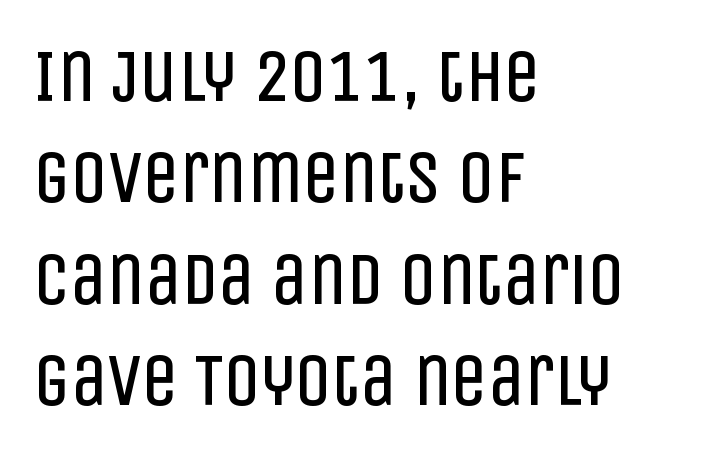
Q: Is the text bold? A: No.
Q: Is the text italic (slanted)? A: No, it is upright.
Q: Is the typeface a serif or a sans-serif typeface? A: Sans-serif.
Q: Is the text underlined? A: No.
Q: How is the paragraph aligned? A: Left-aligned.
Q: Is the spacing between letters normal or unusually wide? A: Normal.
Q: Is the spacing between lines tight, normal or loose? A: Normal.
Q: Width (condensed, normal, or wide)? A: Condensed.
Q: Stroke contrast? A: Low.
Q: x-height? A: Large.
Q: Monospaced? A: No.
